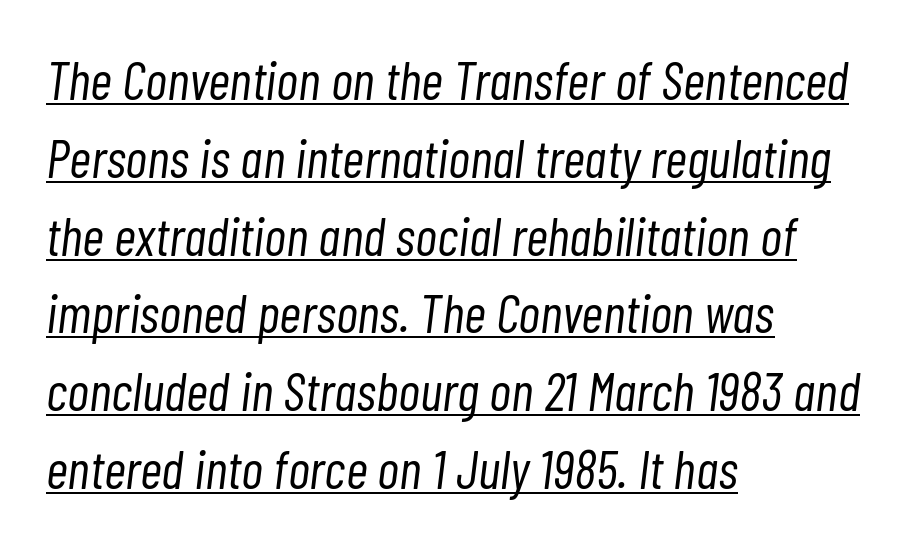
The strokes are not fattened; the text isn't bold. A normal amount of white space separates one row of letters from the next. Underline: present. No extra tracking has been applied to these lines. Casual observation: everything's shoved over to the left.
